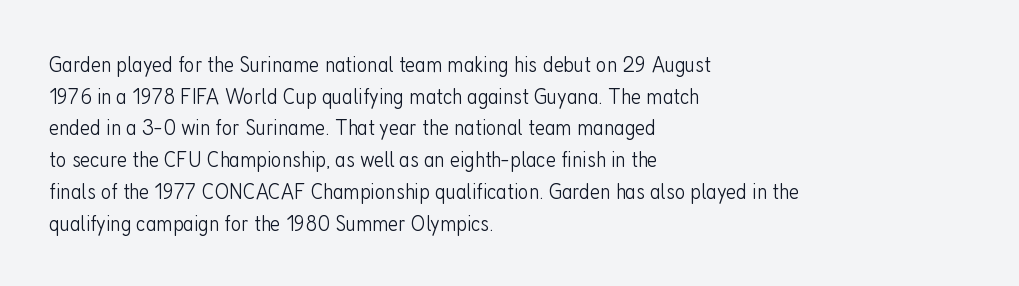
Q: Is the text bold? A: No.
Q: Is the text italic (slanted)? A: No, it is upright.
Q: Is the text underlined? A: No.
Q: How is the paragraph aligned? A: Left-aligned.
Q: Is the spacing between letters normal or unusually wide? A: Normal.
Q: Is the spacing between lines tight, normal or loose? A: Normal.
